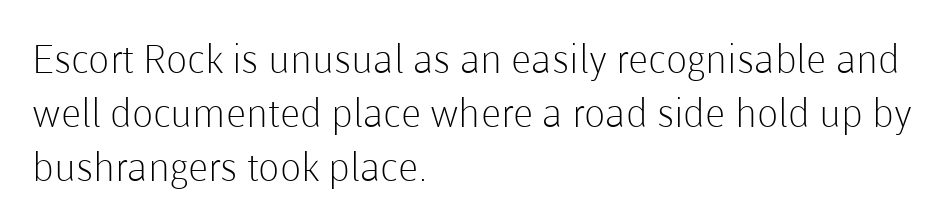
Tracking here is standard; glyphs follow each other at the usual distance. Bold? No — there's no thickening of the strokes. The gap between lines stays unmarked. These lines are rendered in a variable-pitch font.
